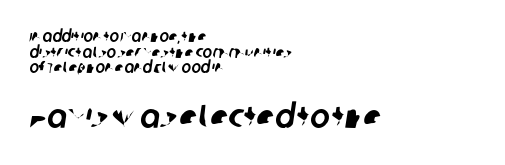
Rows of type sit shoulder to shoulder in the vertical direction. The specimen omits any rule beneath the text block's lines. The rendering uses natural spacing where letterforms have individual widths. This sample is left-justified, so line endings fall wherever the words run out. Which chunk is bigger? The second one — the bottom block dwarfs the top.
